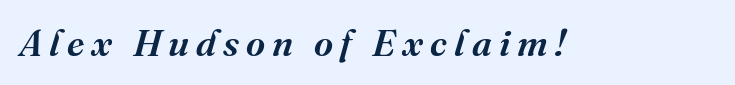
{"serif": "yes", "italic": "yes", "lean": "right", "slant_degrees": 16, "width": "normal", "stroke_contrast": "medium", "x_height": "medium", "monospaced": "no", "underline": "no", "glyph_px": 37}
